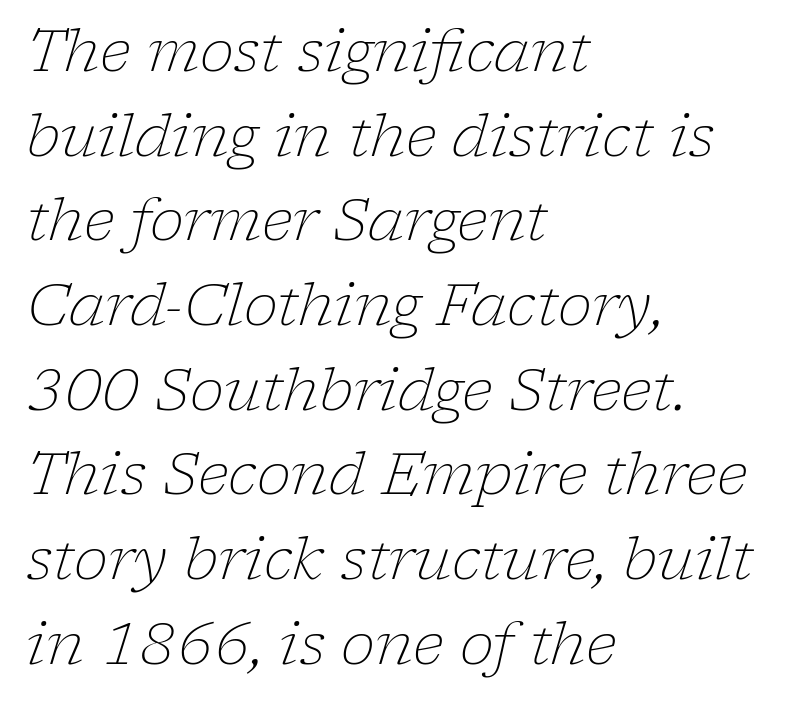
The passage shown is typed in a proportional face where columns would drift. A bare baseline throughout the passage. The lines are quadded left. This is oblique type, the kind used for emphasis or titles. Short note: letters normally spaced.
